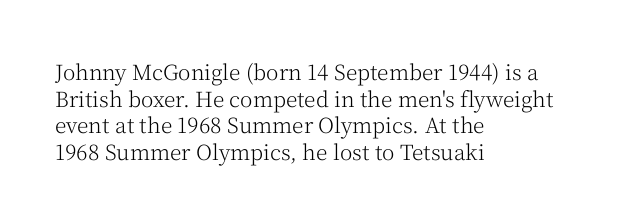
Q: Is the text bold? A: No.
Q: Is the text italic (slanted)? A: No, it is upright.
Q: Is the text underlined? A: No.
Q: How is the paragraph aligned? A: Left-aligned.
Q: Is the spacing between letters normal or unusually wide? A: Normal.
Q: Is the spacing between lines tight, normal or loose? A: Normal.
